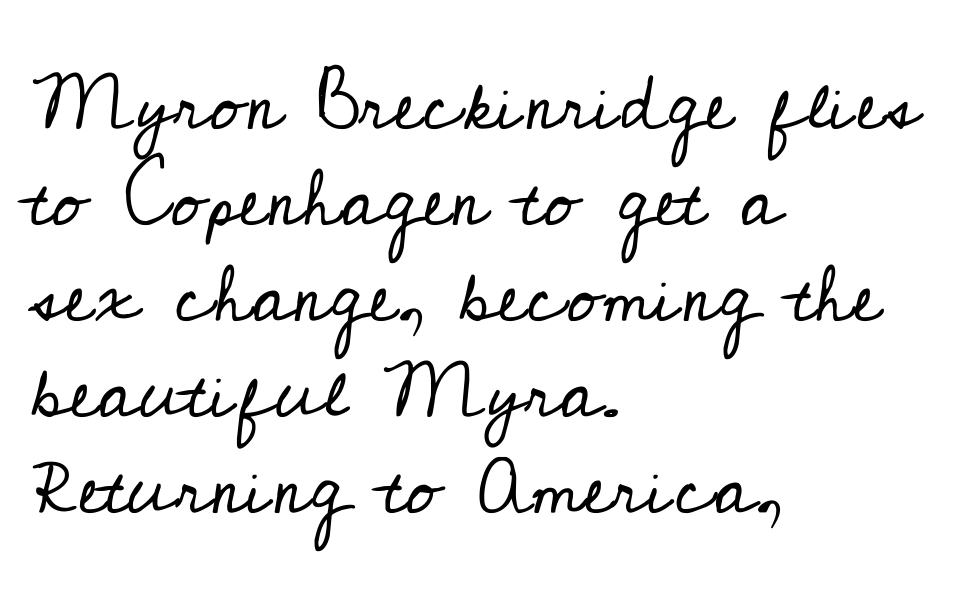
{"serif": "yes", "bold": "no", "weight": "regular", "width": "normal", "stroke_contrast": "low", "x_height": "small", "monospaced": "no", "underline": "no", "align": "left", "line_spacing_ratio": 1.23, "letter_spacing": "normal", "letter_spacing_em": 0.0, "glyph_px": 78}
